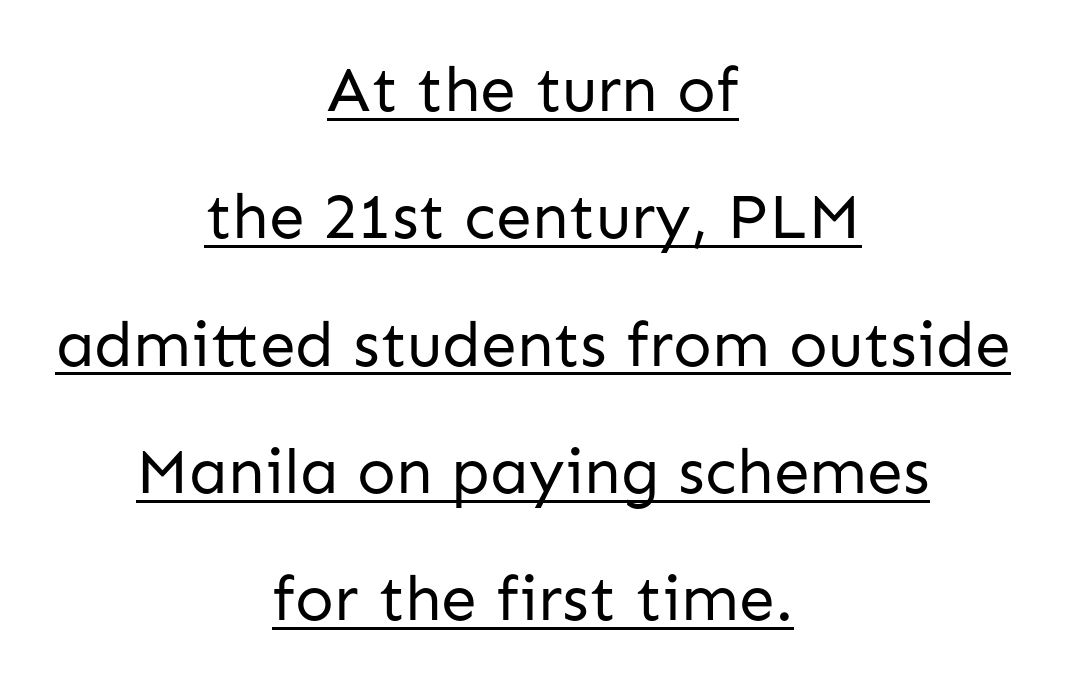
Underlined type. There is no visible air inserted between adjacent glyphs. The specimen reads as upright at a glance. No letter is thick-stroked: the sample isn't bold. Reading down the column, the eye jumps a long way to each next line.
